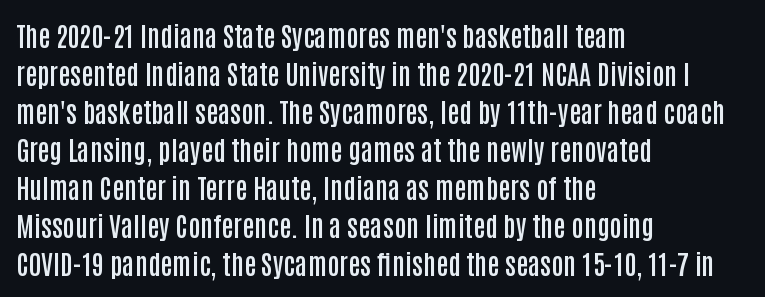
{"italic": "no", "bold": "semi", "underline": "no", "align": "left", "line_spacing": "normal", "line_spacing_ratio": 1.41, "letter_spacing": "normal", "letter_spacing_em": 0.0, "glyph_px": 27}
